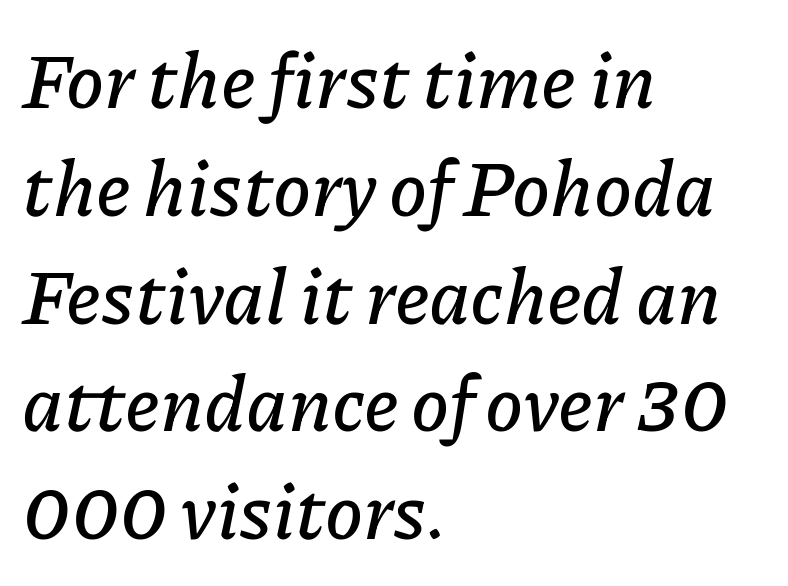
Q: Is the text italic (slanted)? A: Yes, it leans right by about 11 degrees.
Q: Is the text underlined? A: No.
Q: How is the paragraph aligned? A: Left-aligned.
Q: Is the spacing between letters normal or unusually wide? A: Normal.
Q: Is the spacing between lines tight, normal or loose? A: Normal.
Q: Width (condensed, normal, or wide)? A: Normal.
Q: Stroke contrast? A: Low.
Q: x-height? A: Medium.
Q: Monospaced? A: No.
